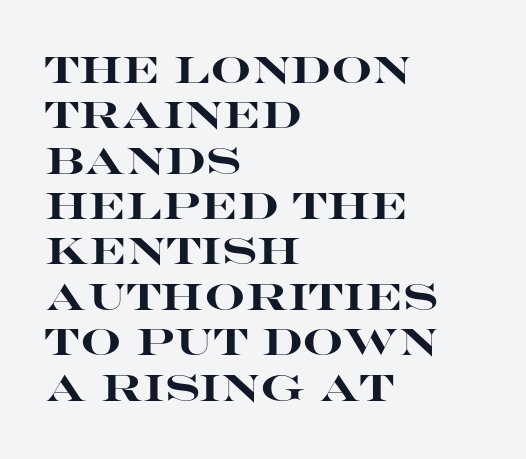
{"italic": "no", "bold": "yes", "weight": "heavy", "width": "wide", "stroke_contrast": "high", "x_height": "large", "monospaced": "no", "underline": "no", "align": "left", "line_spacing": "normal", "line_spacing_ratio": 1.26, "letter_spacing": "normal", "letter_spacing_em": 0.0, "glyph_px": 36}
